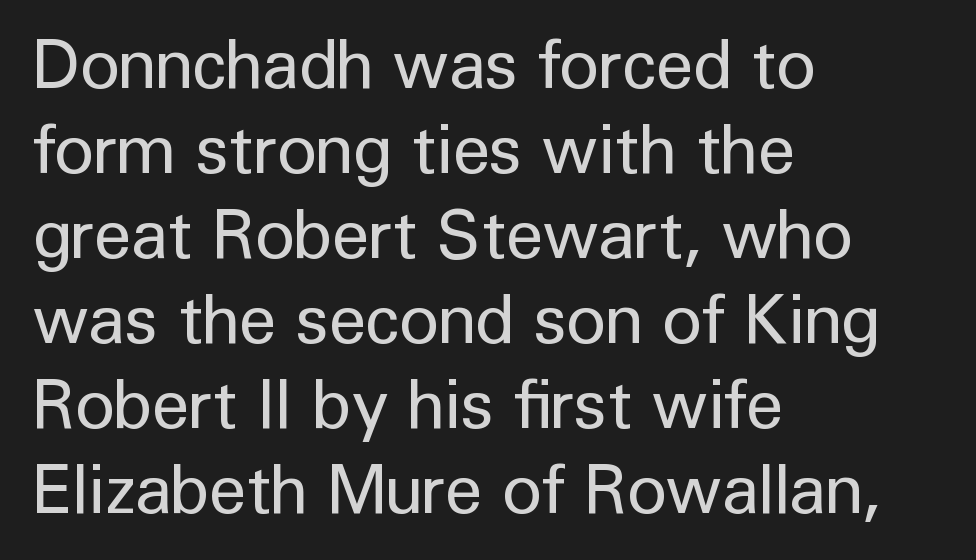
The image shows 68 px regular-weight sans-serif type, upright; set left-aligned, normal line spacing (1.25x), normal letter spacing, not underlined; low stroke contrast and a medium x-height.
